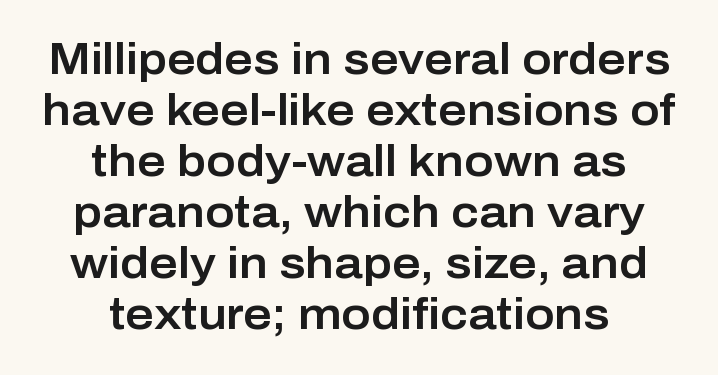
The image shows 44 px sans-serif type, upright; set centered, line spacing 1.16x, normal letter spacing, not underlined; low stroke contrast and a medium x-height.
